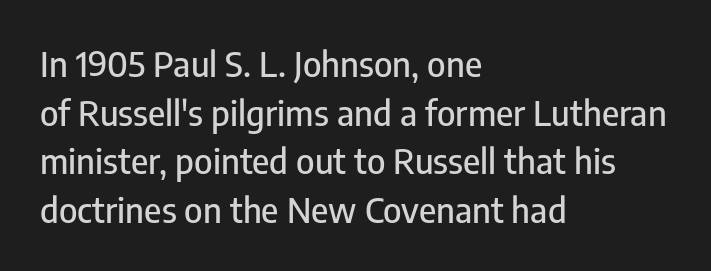
The image shows 35 px condensed sans-serif type, upright; set left-aligned, normal line spacing (1.39x), normal letter spacing, not underlined; low stroke contrast and a medium x-height.
